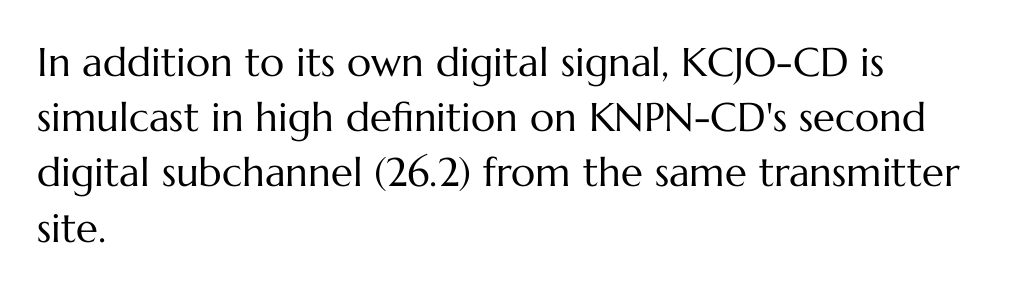
The image shows 40 px regular-weight type, upright; set left-aligned, normal line spacing (1.38x), normal letter spacing, not underlined; medium stroke contrast and a medium x-height.
